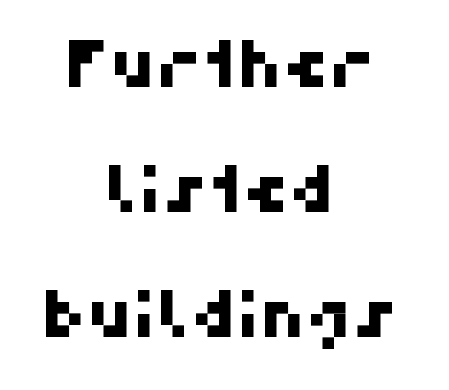
{"serif": "no", "width": "normal", "stroke_contrast": "high", "x_height": "medium", "monospaced": "no", "underline": "no", "align": "center", "line_spacing": "loose", "line_spacing_ratio": 1.95, "letter_spacing": "normal", "letter_spacing_em": 0.0, "glyph_px": 64}
